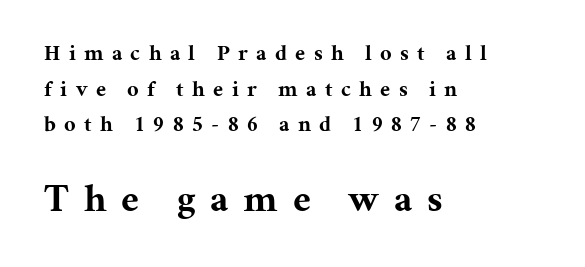
Strokes here are thick enough to call this a true bold. The composition opens small and finishes big. Alignment: flush left. Descender tails drop into unmarked territory.
